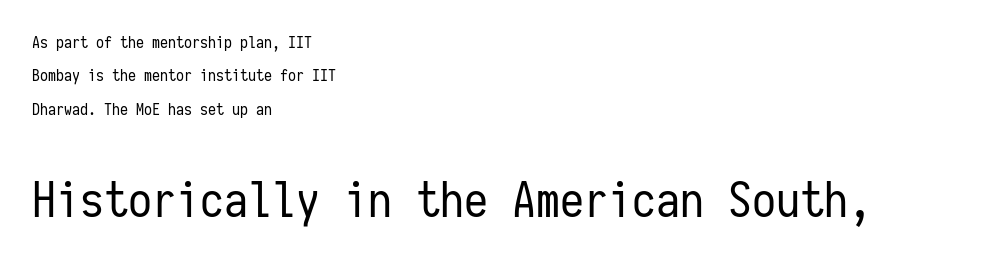
Unmarked baselines from the first word to the last. The passage is arranged the way most books set body copy — flush left. Is this a fixed-width face? Yes — each glyph sits in an identical cell. Counters stay open thanks to moderate or lighter strokes. The horizontal fit of the characters is conventional and even.
